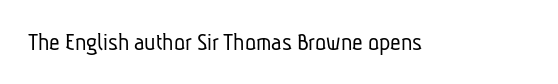
The image shows 26 px text type; set normal letter spacing, not underlined.
